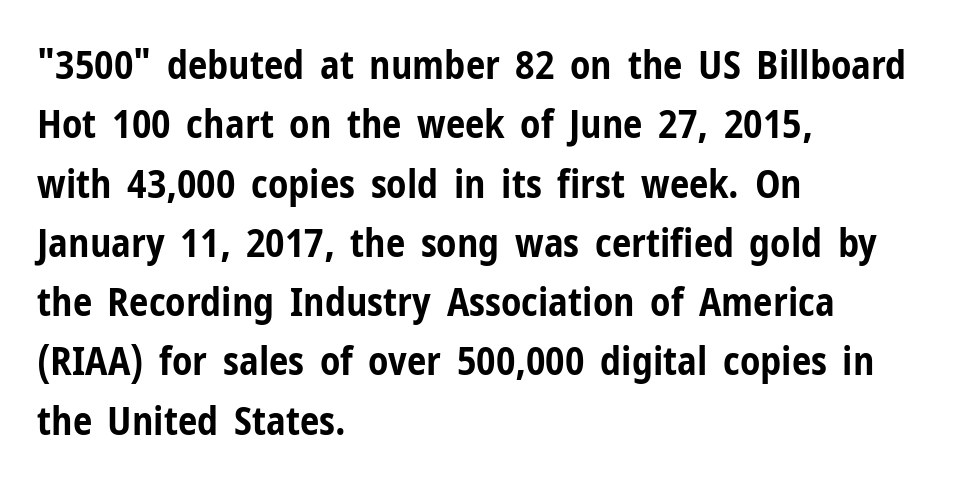
The image shows 39 px bold, condensed sans-serif type, upright; set left-aligned, normal line spacing (1.52x), normal letter spacing, not underlined; low stroke contrast and a medium x-height.
